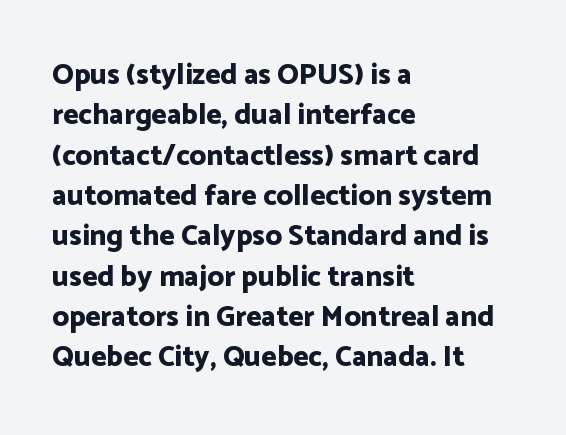
{"serif": "no", "italic": "no", "bold": "yes", "weight": "bold", "width": "normal", "stroke_contrast": "low", "x_height": "medium", "monospaced": "no", "underline": "no", "align": "left", "line_spacing": "normal", "line_spacing_ratio": 1.39, "letter_spacing": "normal", "letter_spacing_em": 0.0, "glyph_px": 29}
